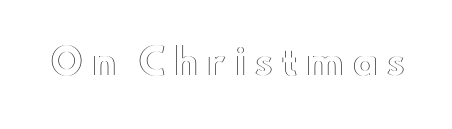
The image shows 35 px wide type, upright; set unusually wide letter spacing (+0.23 em), not underlined; a small x-height.
